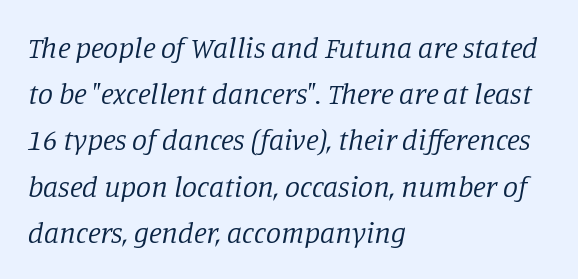
Q: Is the text bold? A: No.
Q: Is the text italic (slanted)? A: Yes, it leans right by about 11 degrees.
Q: Is the typeface a serif or a sans-serif typeface? A: Serif.
Q: Is the text underlined? A: No.
Q: How is the paragraph aligned? A: Left-aligned.
Q: Is the spacing between letters normal or unusually wide? A: Normal.
Q: Is the spacing between lines tight, normal or loose? A: Normal.
Q: Width (condensed, normal, or wide)? A: Normal.
Q: Stroke contrast? A: Low.
Q: x-height? A: Large.
Q: Monospaced? A: No.
